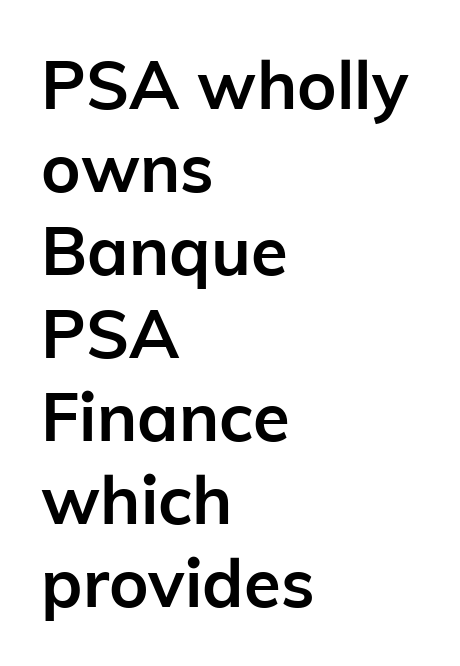
{"serif": "no", "italic": "no", "bold": "yes", "weight": "semibold", "width": "normal", "stroke_contrast": "low", "x_height": "medium", "monospaced": "no", "underline": "no", "align": "left", "line_spacing_ratio": 1.24, "letter_spacing": "normal", "letter_spacing_em": 0.0, "glyph_px": 67}
